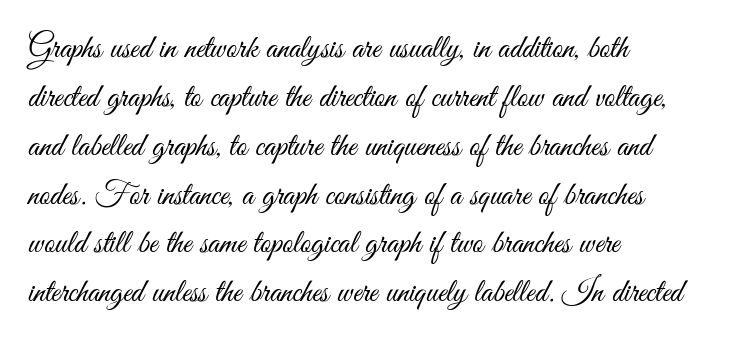
Descenders hang freely into open space. The ragged edge is on the right, which tells us the setting is flush left. Proportional: the letters do not fall into vertical columns. In terms of letterspacing, this is plain default setting.
